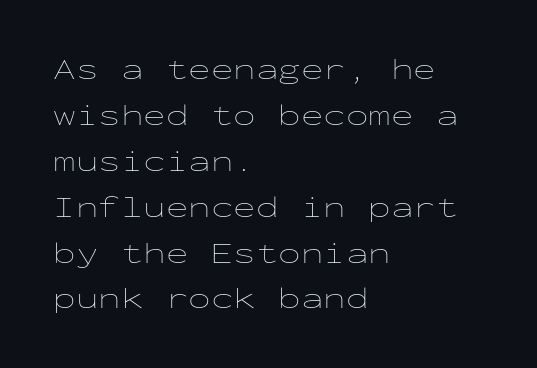
The font sits on the lighter half of the weight spectrum, regular included. Glyph-to-glyph distance matches everyday printed text. Each letter, wide or thin by design, is forced into the same width here. Regarding leading, the lines here are spaced in the standard way. This sample is left-justified, so line endings fall wherever the words run out. This sample uses an upright cut, with every glyph sitting square on the baseline.
